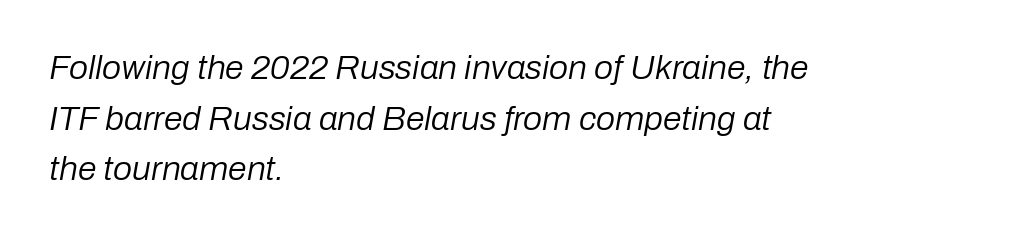
Character widths vary here, with narrow letters taking less room than wide ones. Left-aligned paragraph, ragged on the right. Heft: none added — not bold. Beneath every word, the page is bare.
